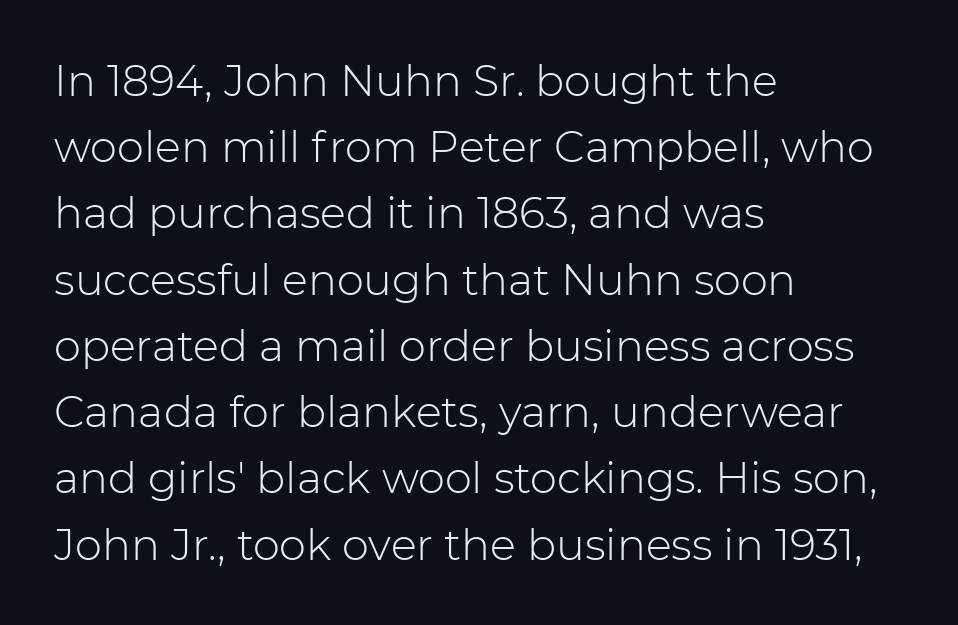
Nope, no serifs anywhere on these letters. The face used here is proportionally spaced, like ordinary book or web type. The block of text has a typical density, with ordinary space between rows. Weight: regular or lighter.
